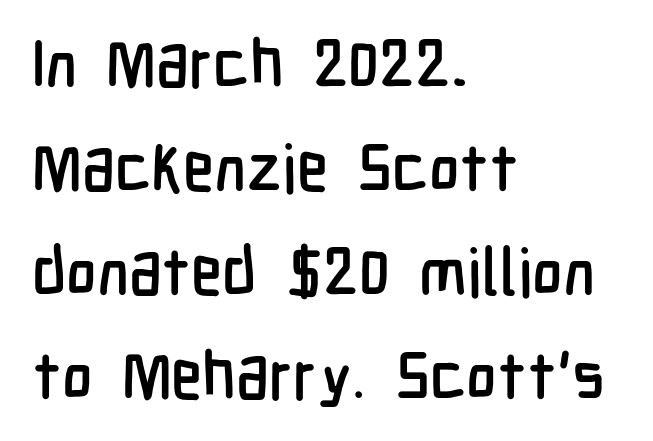
The image shows 65 px condensed sans-serif type, upright; set left-aligned, normal line spacing (1.6x), normal letter spacing, not underlined; low stroke contrast and a medium x-height.
